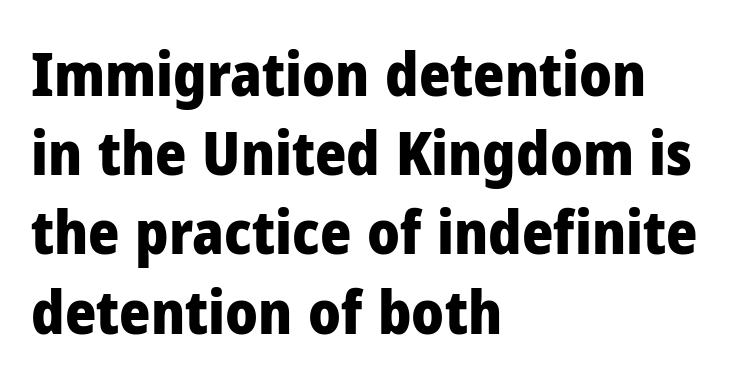
The image shows 60 px heavy sans-serif type, upright; set left-aligned, normal line spacing (1.32x), normal letter spacing, not underlined; low stroke contrast and a medium x-height.
